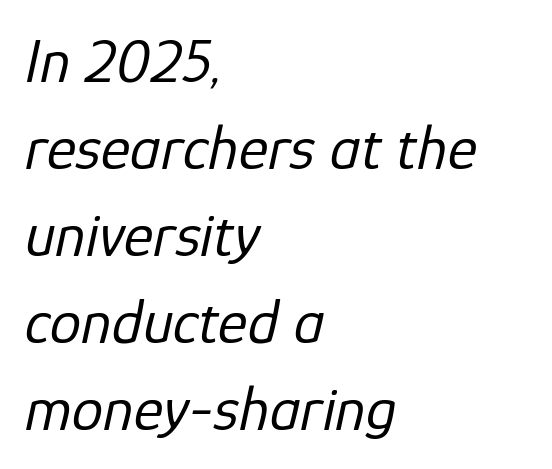
Q: Is the text bold? A: No.
Q: Is the text italic (slanted)? A: Yes, it leans right by about 12 degrees.
Q: Is the text underlined? A: No.
Q: How is the paragraph aligned? A: Left-aligned.
Q: Is the spacing between letters normal or unusually wide? A: Normal.
Q: Is the spacing between lines tight, normal or loose? A: Normal.
Q: Width (condensed, normal, or wide)? A: Normal.
Q: Stroke contrast? A: Low.
Q: x-height? A: Medium.
Q: Monospaced? A: No.
